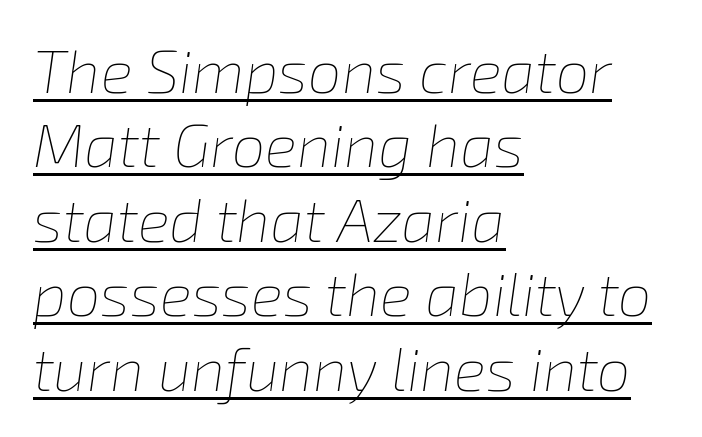
Q: Is the text bold? A: No.
Q: Is the text italic (slanted)? A: Yes, it leans right by about 8 degrees.
Q: Is the text underlined? A: Yes.
Q: How is the paragraph aligned? A: Left-aligned.
Q: Is the spacing between letters normal or unusually wide? A: Normal.
Q: Width (condensed, normal, or wide)? A: Normal.
Q: Stroke contrast? A: Low.
Q: x-height? A: Medium.
Q: Monospaced? A: No.
